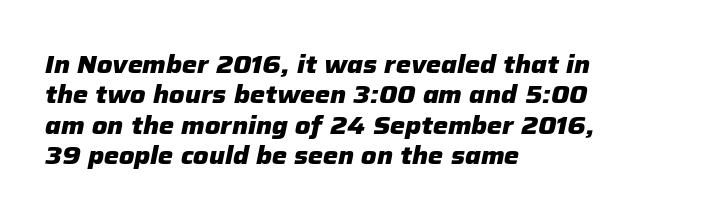
{"italic": "yes", "lean": "right", "slant_degrees": 12, "bold": "yes", "underline": "no", "align": "left", "line_spacing": "normal", "line_spacing_ratio": 1.27, "letter_spacing": "normal", "letter_spacing_em": 0.0, "glyph_px": 24}
